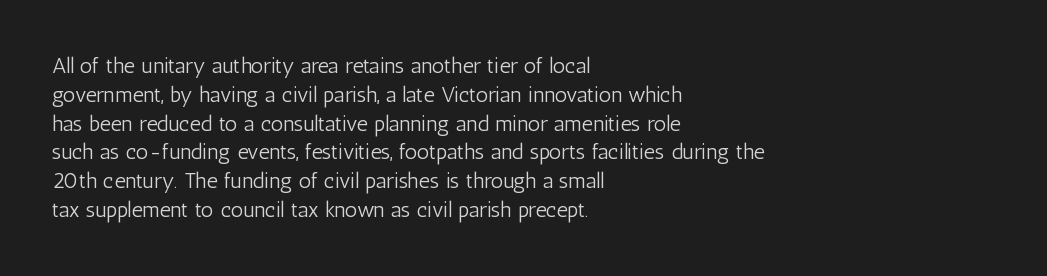
Q: Is the text bold? A: No.
Q: Is the text italic (slanted)? A: No, it is upright.
Q: Is the text underlined? A: No.
Q: How is the paragraph aligned? A: Left-aligned.
Q: Is the spacing between letters normal or unusually wide? A: Normal.
Q: Is the spacing between lines tight, normal or loose? A: Normal.
